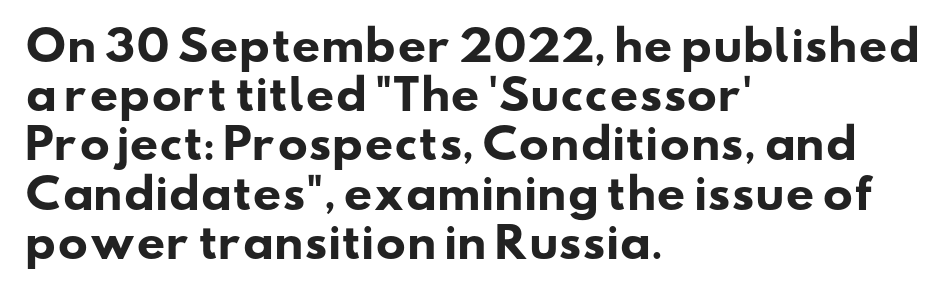
The image shows 40 px heavy, wide sans-serif type; set left-aligned, line spacing 1.23x, normal letter spacing, not underlined; low stroke contrast and a small x-height.
